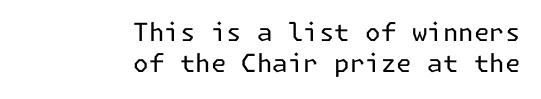
Characters follow at the spacing the type designer built in. This sample uses an upright cut, with every glyph sitting square on the baseline. This sample is right-justified, so line beginnings fall wherever the words allow. Honestly, there is no underline to notice here at all. Counters stay open thanks to moderate or lighter strokes.
